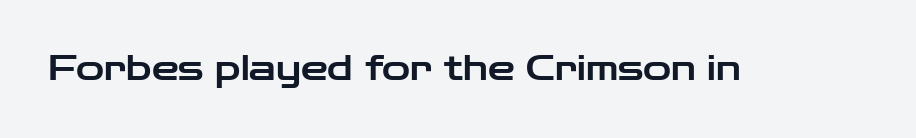
Q: Is the text italic (slanted)? A: No, it is upright.
Q: Is the typeface a serif or a sans-serif typeface? A: Sans-serif.
Q: Is the text underlined? A: No.
Q: Is the spacing between letters normal or unusually wide? A: Normal.
Q: Width (condensed, normal, or wide)? A: Wide.
Q: Stroke contrast? A: Low.
Q: x-height? A: Medium.
Q: Monospaced? A: No.
